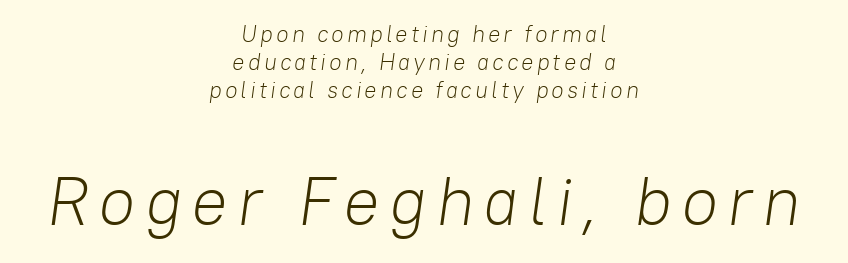
The paragraph has two soft edges and a firm central axis. The weight would be labelled regular, book, light, or lighter still. Looks like regular typesetting: each glyph gets only the width it needs. The foot of each line stays bare and open. Tall strokes in this sample are angled rather than plumb.
